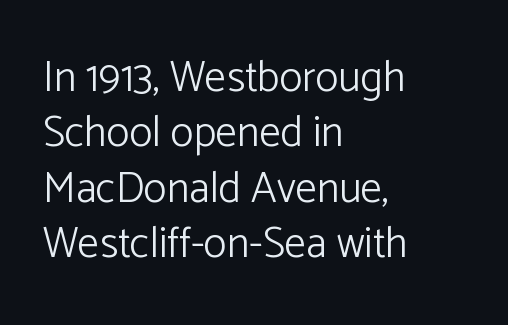
Here the designer chose a conventional face with non-uniform glyph widths. Students, observe: this is what conventionally led text looks like. Type style note: lacks serifs. Glyph-to-glyph distance matches everyday printed text. Teacher's note: observe the even left margin — that is flush-left alignment. Unbolded letterforms with no extra heft.
